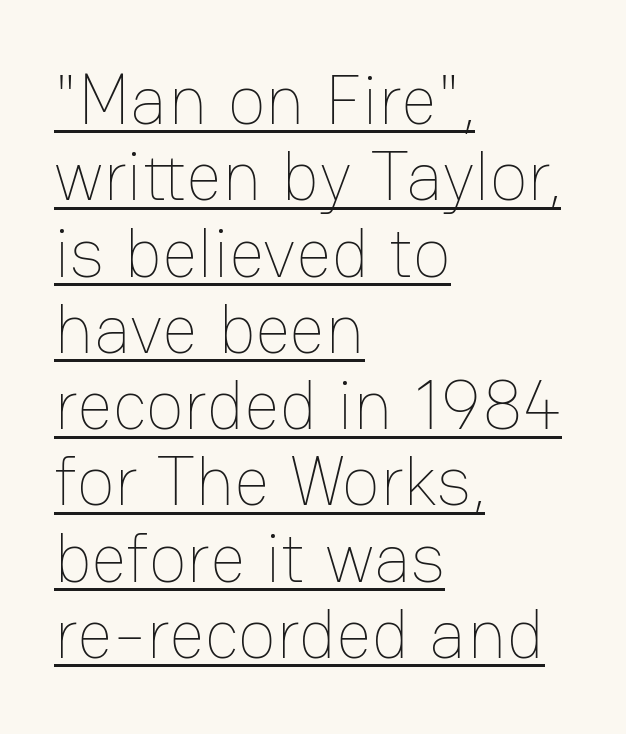
The image shows 70 px thin type, upright; set left-aligned, tight line spacing (1.09x), normal letter spacing, underlined; low stroke contrast and a medium x-height.
